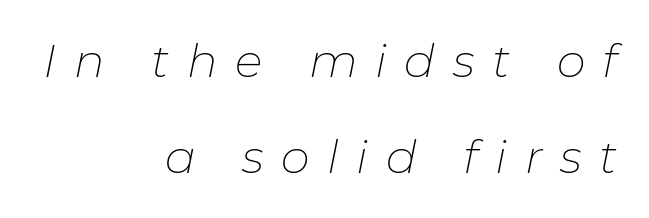
{"italic": "yes", "lean": "right", "slant_degrees": 11, "bold": "no", "weight": "thin", "width": "normal", "stroke_contrast": "low", "x_height": "medium", "monospaced": "no", "underline": "no", "align": "right", "line_spacing": "loose", "line_spacing_ratio": 2.09, "letter_spacing": "wide", "letter_spacing_em": 0.38, "glyph_px": 46}
